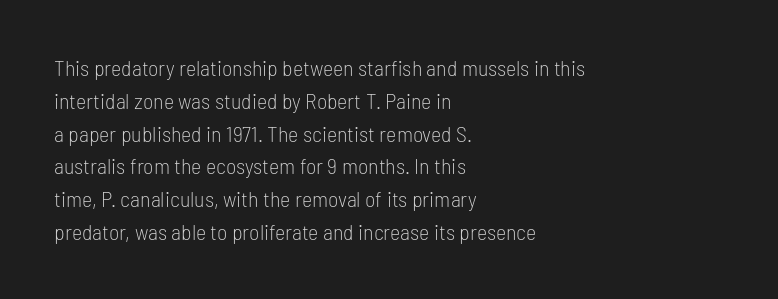
The image shows 22 px text type, upright; set left-aligned, normal line spacing (1.49x), normal letter spacing, not underlined.
